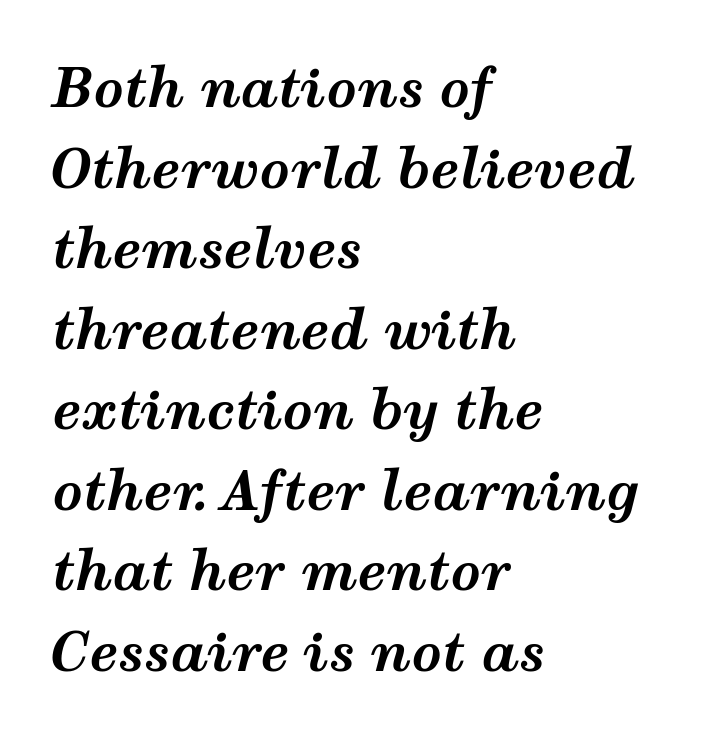
The passage shown is not underscored anywhere. Strong, thick strokes mark this as bold type. Standard letterfit; no display-style spreading of the glyphs. The passage is arranged the way most books set body copy — flush left. Horizontal bands of white between lines are of average thickness.
